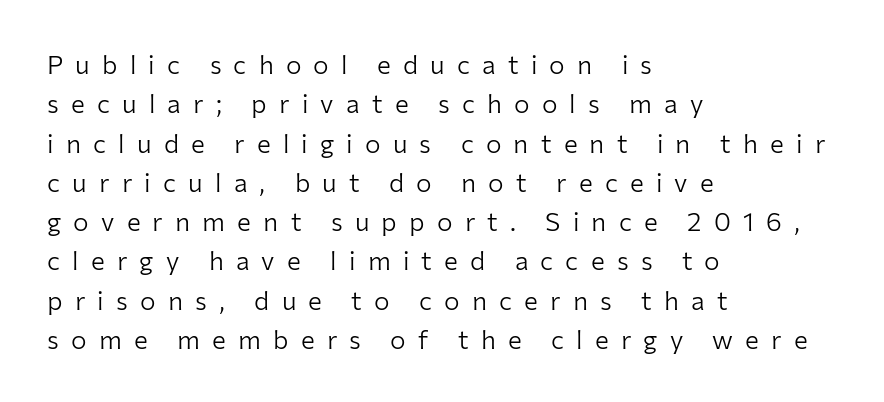
The image shows 26 px text type, upright; set left-aligned, normal line spacing (1.51x), unusually wide letter spacing (+0.47 em), not underlined.
